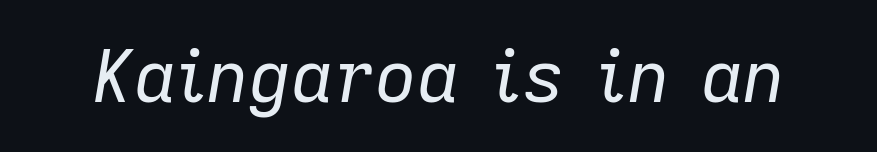
{"italic": "yes", "lean": "right", "slant_degrees": 9, "bold": "no", "weight": "regular", "width": "normal", "stroke_contrast": "low", "x_height": "medium", "monospaced": "no", "underline": "no", "letter_spacing": "normal", "letter_spacing_em": 0.0, "glyph_px": 73}
